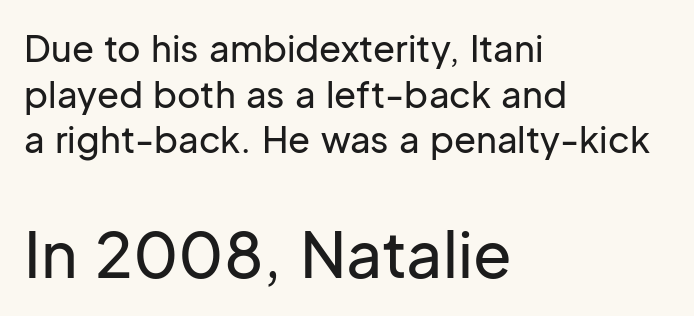
Q: Is the text italic (slanted)? A: No, it is upright.
Q: Is the typeface a serif or a sans-serif typeface? A: Sans-serif.
Q: Is the text underlined? A: No.
Q: How is the paragraph aligned? A: Left-aligned.
Q: Is the spacing between letters normal or unusually wide? A: Normal.
Q: Is the spacing between lines tight, normal or loose? A: Normal.
Q: Which block of text is set in a larger size, the first (top) or the second (bottom)? A: The second (bottom) one.
Q: Width (condensed, normal, or wide)? A: Normal.
Q: Stroke contrast? A: Low.
Q: x-height? A: Medium.
Q: Monospaced? A: No.
